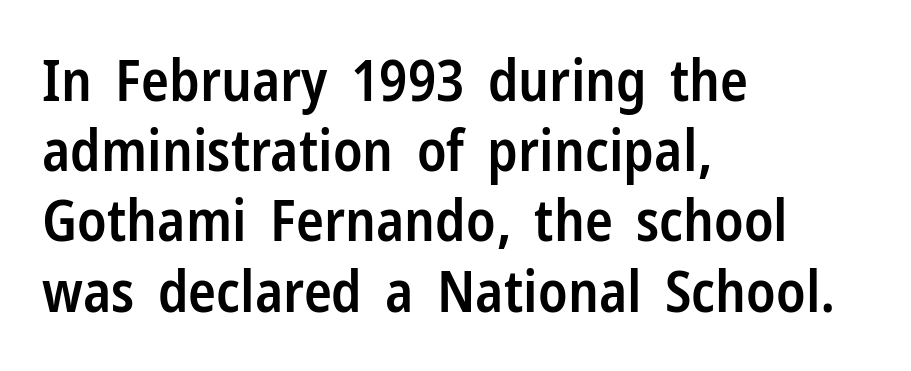
This is the in-between weight designers call semibold or demi. Decoration check: the copy has no underline. Are there feet on the stems? There aren't — it's a sans. Do the characters align in a grid? No, the font is proportional. A typesetter would call this zero additional tracking.
